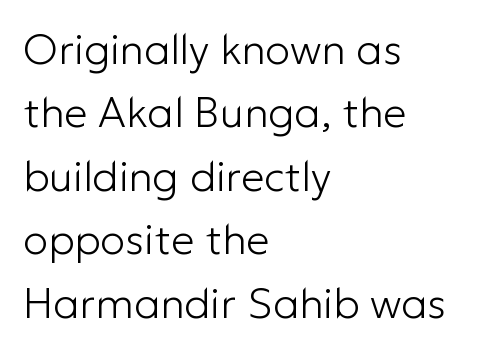
Q: Is the text bold? A: No.
Q: Is the text italic (slanted)? A: No, it is upright.
Q: Is the typeface a serif or a sans-serif typeface? A: Sans-serif.
Q: Is the text underlined? A: No.
Q: How is the paragraph aligned? A: Left-aligned.
Q: Is the spacing between letters normal or unusually wide? A: Normal.
Q: Is the spacing between lines tight, normal or loose? A: Normal.
Q: Width (condensed, normal, or wide)? A: Normal.
Q: Stroke contrast? A: Low.
Q: x-height? A: Medium.
Q: Monospaced? A: No.
